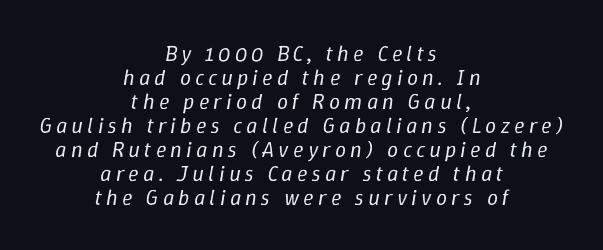
{"italic": "yes", "lean": "right", "slant_degrees": 9, "bold": "no", "underline": "no", "align": "center", "line_spacing": "tight", "line_spacing_ratio": 1.09, "glyph_px": 22}
